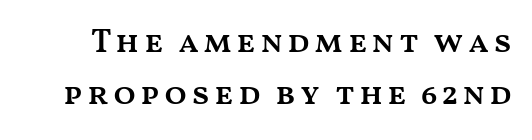
{"italic": "no", "bold": "semi", "weight": "semibold", "width": "wide", "stroke_contrast": "medium", "x_height": "medium", "monospaced": "no", "underline": "no", "line_spacing": "normal", "line_spacing_ratio": 1.59, "glyph_px": 33}
